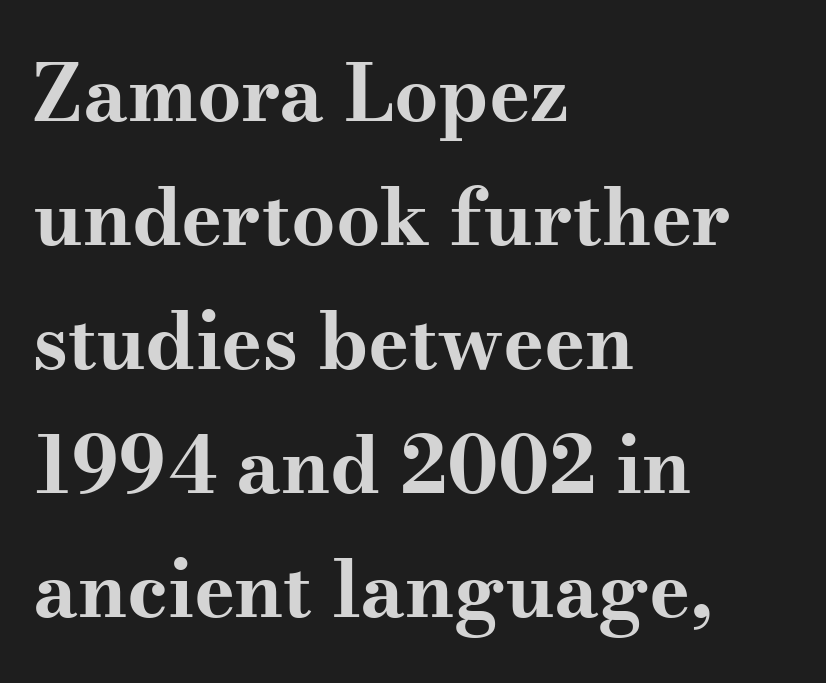
Check the space under the baseline: it is left empty. The letters are bold, with thick, heavy strokes. This sample is left-justified, so line endings fall wherever the words run out. Quick note: not italic, upright. Does extra space separate the letters? No, they use regular spacing. Does the leading feel generous? No, just average.
